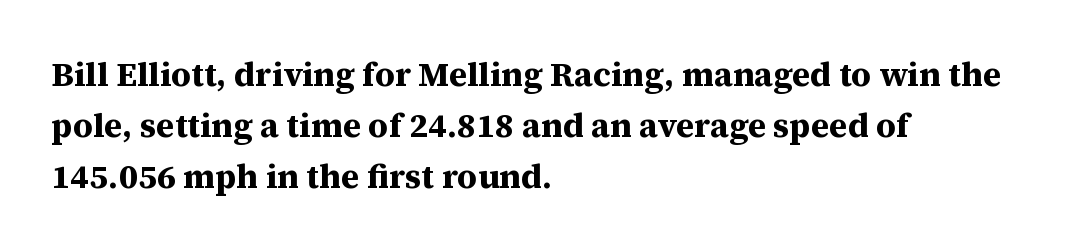
Its strokes are broad and dark, the hallmark of bold type. Nothing unusual about the tracking: characters are spaced as the font intends. The passage shown is not underscored anywhere. The typesetter chose a ragged-right arrangement here. Spacing verdict: proportional, widths tailored to each character.
